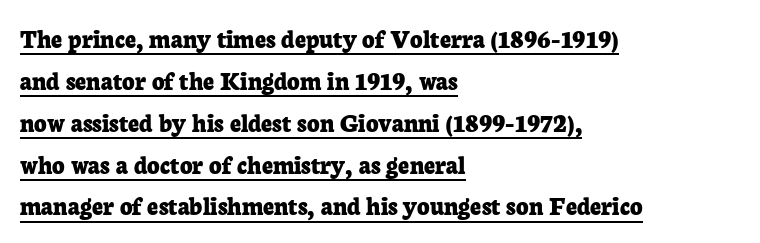
Q: Is the text bold? A: Yes.
Q: Is the text italic (slanted)? A: No, it is upright.
Q: Is the text underlined? A: Yes.
Q: How is the paragraph aligned? A: Left-aligned.
Q: Is the spacing between letters normal or unusually wide? A: Normal.
Q: Is the spacing between lines tight, normal or loose? A: Normal.
